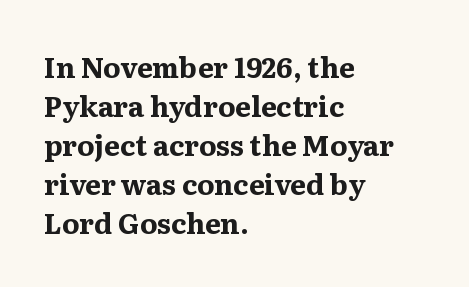
Between one letter and the next there's only the usual sliver of space. Heft: maximum for text — a bold. A clean baseline with only descenders dipping below it. If you drew a line through each stem, it would be perfectly vertical. Each line starts at the same left margin while the right side varies.
